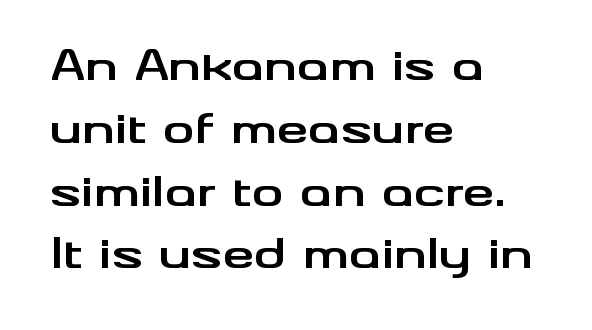
{"serif": "no", "italic": "no", "bold": "yes", "weight": "bold", "width": "wide", "stroke_contrast": "medium", "x_height": "small", "monospaced": "no", "underline": "no", "align": "left", "line_spacing": "normal", "line_spacing_ratio": 1.57, "letter_spacing": "normal", "letter_spacing_em": 0.0, "glyph_px": 40}
